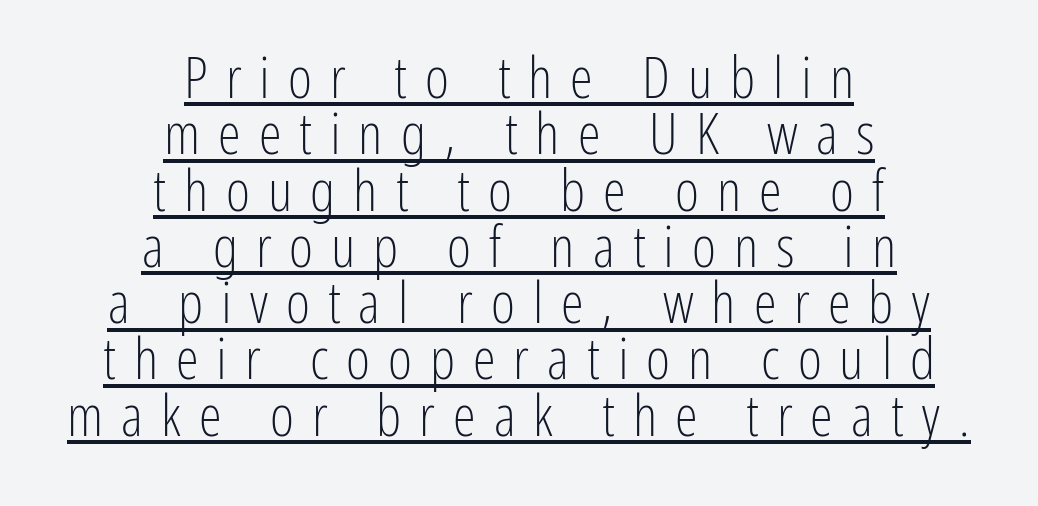
Does a line run under the words? Yes, clearly. The passage shown is typed in a proportional face where columns would drift. The vertical gap from one line to the next is small. Weight: regular or lighter.
